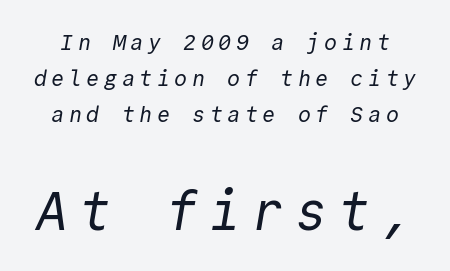
Q: Is the text bold? A: No.
Q: Is the typeface a serif or a sans-serif typeface? A: Sans-serif.
Q: Is the text underlined? A: No.
Q: Is the spacing between letters normal or unusually wide? A: Unusually wide.
Q: Is the spacing between lines tight, normal or loose? A: Normal.
Q: Which block of text is set in a larger size, the first (top) or the second (bottom)? A: The second (bottom) one.
Q: Width (condensed, normal, or wide)? A: Normal.
Q: x-height? A: Medium.
Q: Monospaced? A: Yes.
